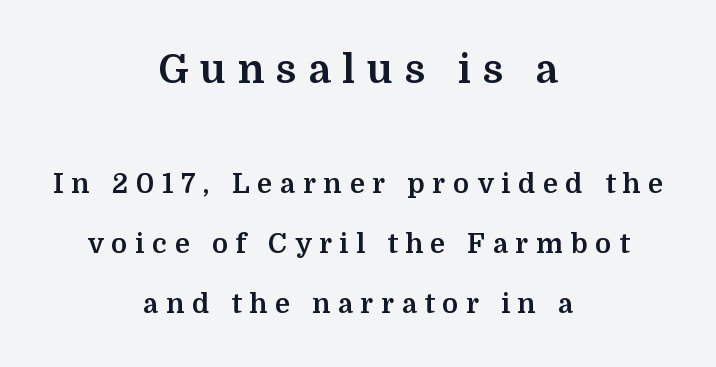
The image shows 40 px bold serif type, upright; set centered, loose line spacing (2.22x), unusually wide letter spacing (+0.29 em), not underlined; the first (top) block is 1.48x larger; medium stroke contrast and a medium x-height.
